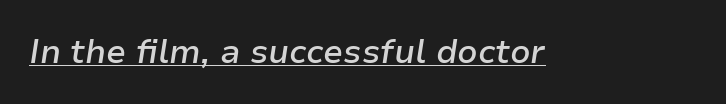
{"italic": "yes", "lean": "right", "slant_degrees": 9, "bold": "semi", "weight": "semibold", "width": "normal", "stroke_contrast": "low", "x_height": "medium", "monospaced": "no", "underline": "yes", "letter_spacing": "normal", "letter_spacing_em": 0.0, "glyph_px": 33}
